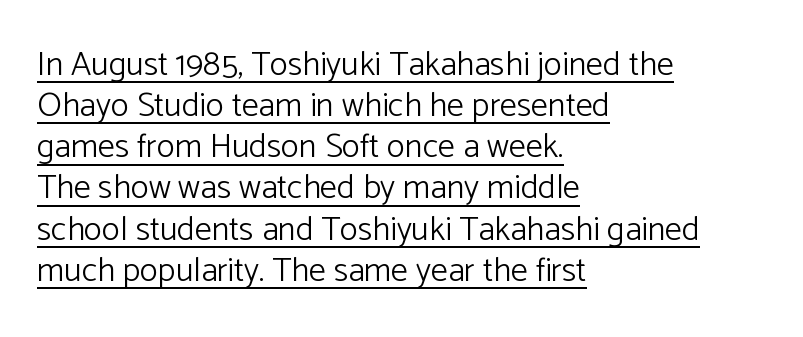
Nope, no serifs anywhere on these letters. Every row of glyphs begins at an identical x-position on the left. Heft: none added — not bold. Notice how the stems are strictly vertical — no italics here.
